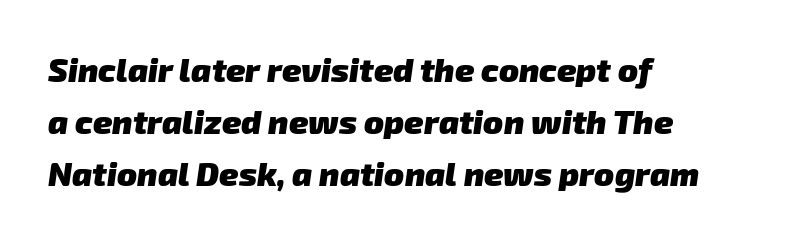
The image shows 33 px heavy sans-serif type; set left-aligned, normal line spacing (1.58x), normal letter spacing, not underlined; low stroke contrast and a medium x-height.
